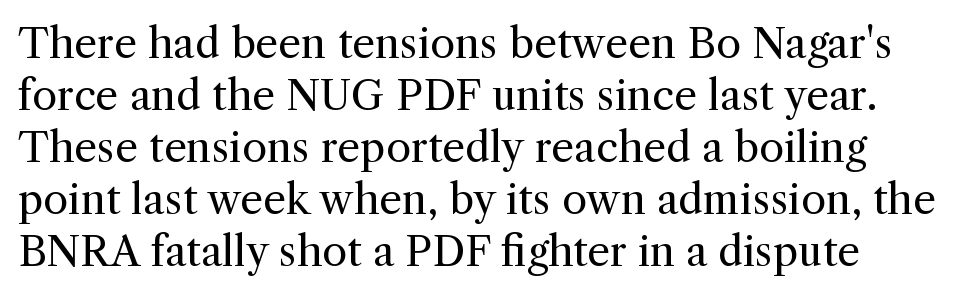
Q: Is the text bold? A: No.
Q: Is the text italic (slanted)? A: No, it is upright.
Q: Is the typeface a serif or a sans-serif typeface? A: Serif.
Q: Is the text underlined? A: No.
Q: Is the spacing between letters normal or unusually wide? A: Normal.
Q: Is the spacing between lines tight, normal or loose? A: Normal.
Q: Width (condensed, normal, or wide)? A: Normal.
Q: x-height? A: Medium.
Q: Monospaced? A: No.
